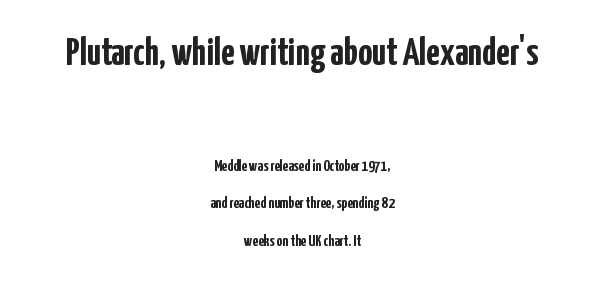
Q: Is the text bold? A: Yes.
Q: Is the text italic (slanted)? A: No, it is upright.
Q: Is the typeface a serif or a sans-serif typeface? A: Sans-serif.
Q: Is the text underlined? A: No.
Q: How is the paragraph aligned? A: Centered.
Q: Is the spacing between letters normal or unusually wide? A: Normal.
Q: Is the spacing between lines tight, normal or loose? A: Loose.
Q: Which block of text is set in a larger size, the first (top) or the second (bottom)? A: The first (top) one.
Q: Width (condensed, normal, or wide)? A: Condensed.
Q: Stroke contrast? A: Low.
Q: x-height? A: Medium.
Q: Monospaced? A: No.
